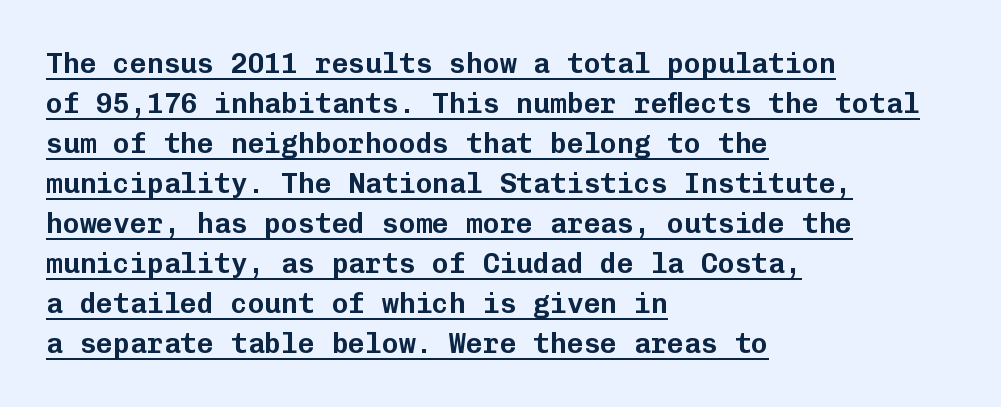
The image shows 28 px sans-serif type, upright, monospaced; set left-aligned, normal line spacing (1.43x), normal letter spacing, underlined; low stroke contrast and a medium x-height.
